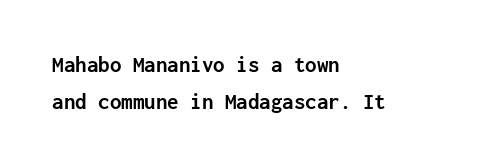
Typesetter's note: full bold, strokes at maximum text heaviness. The gaps between neighbouring characters are ordinary and unremarkable. The letters stand straight up with perfectly vertical stems. This sample keeps an unexceptional amount of space between lines. The zone under the glyphs is completely vacant.
